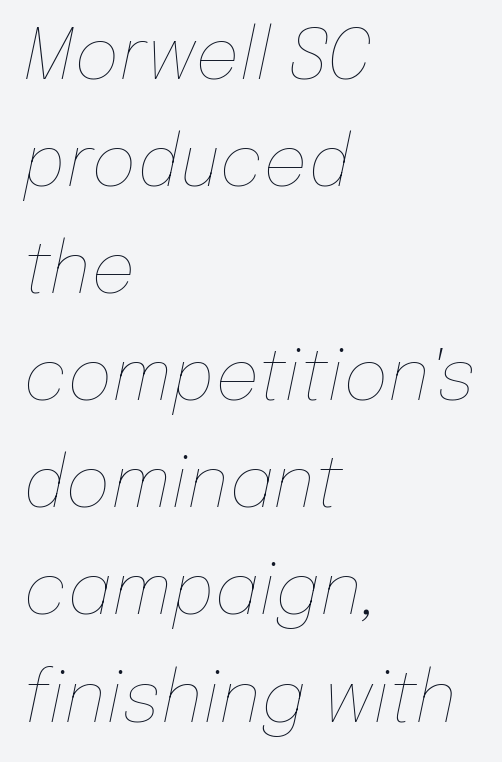
Tracking value appears to be zero — textbook default spacing. The text block is weighted toward the left margin, trailing off unevenly rightward. Horizontal bands of white between lines are of average thickness. Characters are canted at an angle relative to the baseline's perpendicular. Here the designer chose a conventional face with non-uniform glyph widths.
